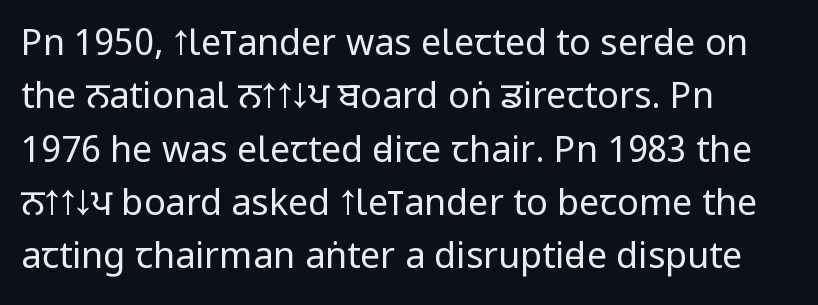
The image shows 36 px regular-weight, condensed sans-serif type, upright; set left-aligned, normal line spacing (1.48x), normal letter spacing, not underlined; low stroke contrast and a large x-height.
